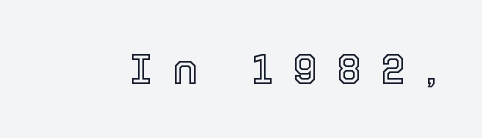
The letterforms stand isolated, each surrounded by extra space. Each letter keeps its own natural width here, so spacing adapts to shape. Anything drawn beneath the words? Only blank space. Ascenders rise straight up at ninety degrees.
